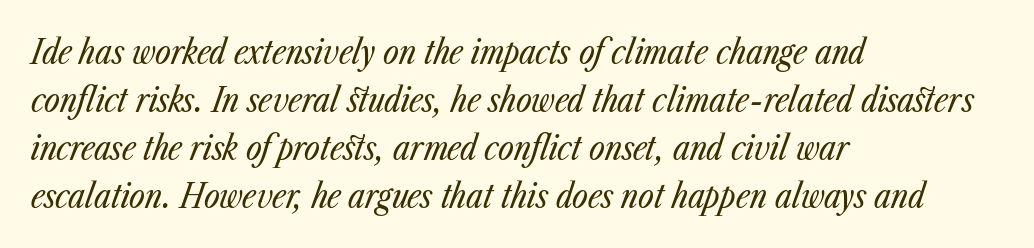
{"italic": "yes", "lean": "right", "slant_degrees": 23, "bold": "no", "weight": "regular", "width": "condensed", "stroke_contrast": "low", "x_height": "medium", "monospaced": "no", "underline": "no", "align": "left", "line_spacing": "normal", "line_spacing_ratio": 1.41, "letter_spacing": "normal", "letter_spacing_em": 0.0, "glyph_px": 34}
